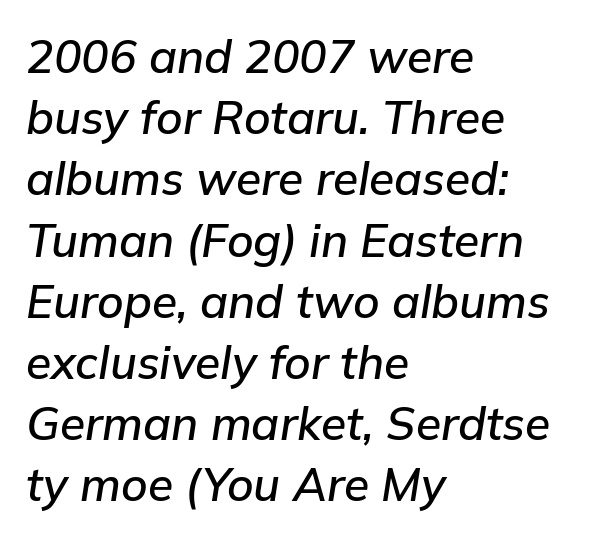
{"italic": "yes", "lean": "right", "slant_degrees": 9, "width": "normal", "stroke_contrast": "low", "x_height": "medium", "monospaced": "no", "underline": "no", "align": "left", "line_spacing": "normal", "line_spacing_ratio": 1.33, "letter_spacing": "normal", "letter_spacing_em": 0.0, "glyph_px": 46}
